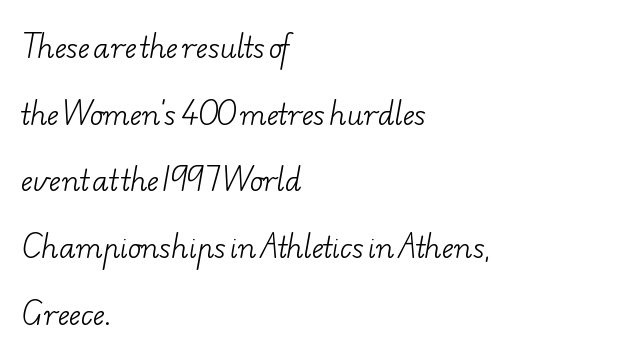
{"serif": "yes", "bold": "no", "weight": "light", "width": "wide", "stroke_contrast": "low", "x_height": "small", "monospaced": "no", "underline": "no", "align": "left", "line_spacing": "loose", "line_spacing_ratio": 2.38, "letter_spacing": "normal", "letter_spacing_em": 0.0, "glyph_px": 28}
